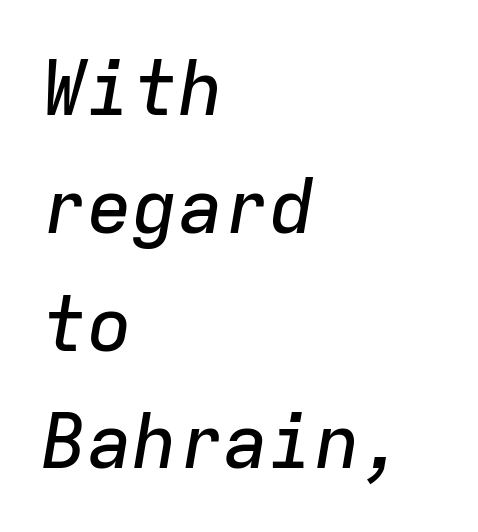
{"italic": "yes", "lean": "right", "slant_degrees": 9, "width": "normal", "stroke_contrast": "low", "x_height": "medium", "monospaced": "yes", "underline": "no", "align": "left", "line_spacing": "normal", "line_spacing_ratio": 1.55, "letter_spacing": "normal", "letter_spacing_em": 0.0, "glyph_px": 76}
